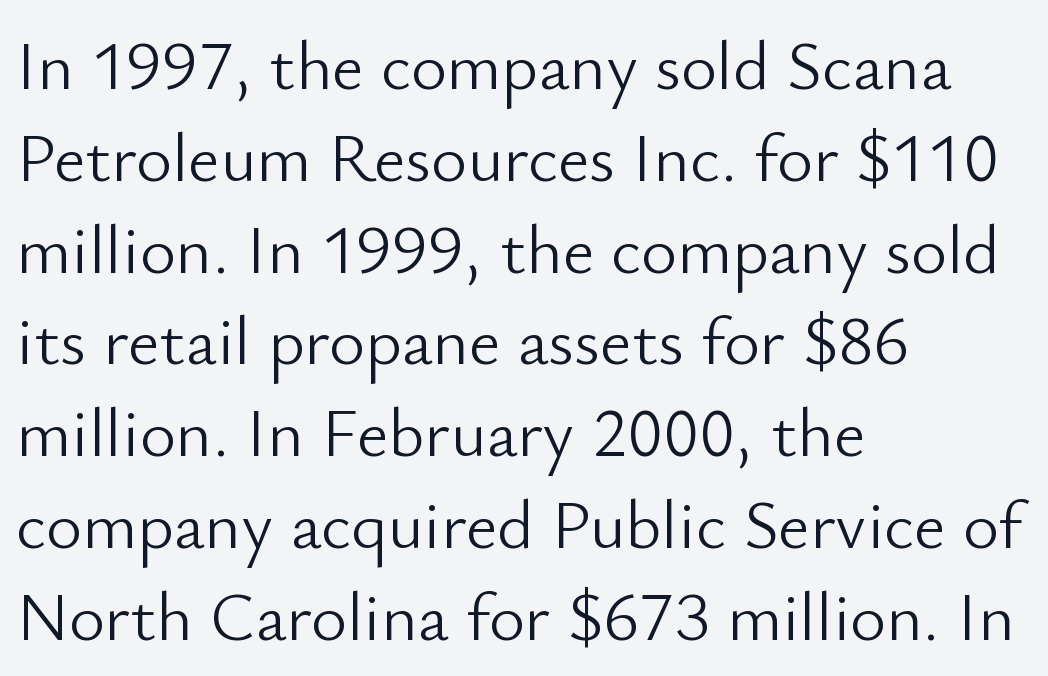
{"serif": "no", "italic": "no", "bold": "no", "weight": "light", "width": "normal", "stroke_contrast": "low", "x_height": "small", "monospaced": "no", "underline": "no", "align": "left", "line_spacing": "normal", "line_spacing_ratio": 1.33, "letter_spacing": "normal", "letter_spacing_em": 0.0, "glyph_px": 69}
